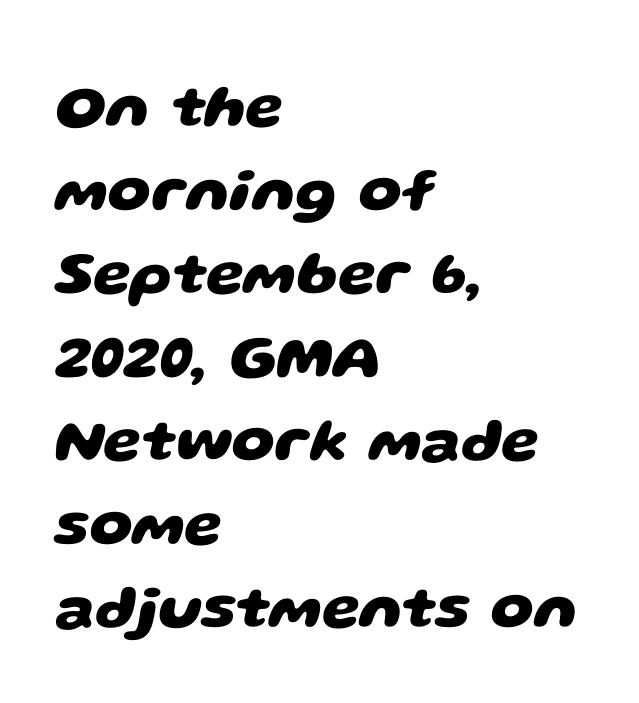
Q: Is the text bold? A: Yes.
Q: Is the typeface a serif or a sans-serif typeface? A: Sans-serif.
Q: Is the text underlined? A: No.
Q: How is the paragraph aligned? A: Left-aligned.
Q: Is the spacing between letters normal or unusually wide? A: Normal.
Q: Is the spacing between lines tight, normal or loose? A: Normal.
Q: Width (condensed, normal, or wide)? A: Wide.
Q: Stroke contrast? A: Low.
Q: x-height? A: Large.
Q: Monospaced? A: No.
